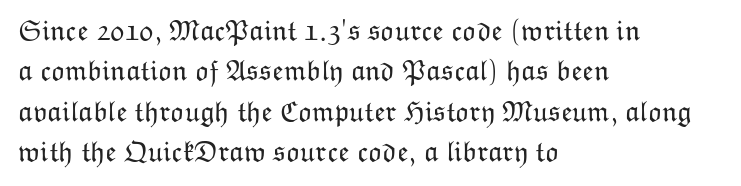
{"italic": "no", "bold": "no", "weight": "light", "width": "normal", "stroke_contrast": "low", "x_height": "medium", "monospaced": "no", "underline": "no", "align": "left", "line_spacing": "normal", "line_spacing_ratio": 1.39, "letter_spacing": "normal", "letter_spacing_em": 0.0, "glyph_px": 29}
